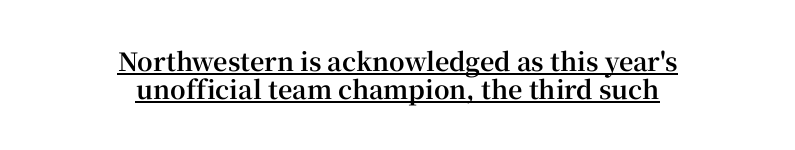
The lettering is marked with a stroke running underneath it. Spacing between characters is what you'd get straight out of the box. The face used here has the dense, thick strokes of a bold. Nope, not italic — everything's standing straight. The designer dialed line spacing down below the default.
